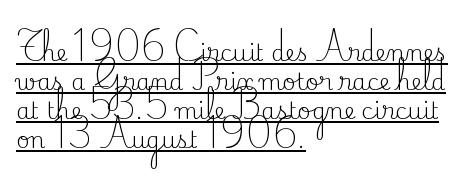
Q: Is the text bold? A: No.
Q: Is the text italic (slanted)? A: No, it is upright.
Q: Is the text underlined? A: Yes.
Q: How is the paragraph aligned? A: Left-aligned.
Q: Is the spacing between letters normal or unusually wide? A: Normal.
Q: Is the spacing between lines tight, normal or loose? A: Normal.
